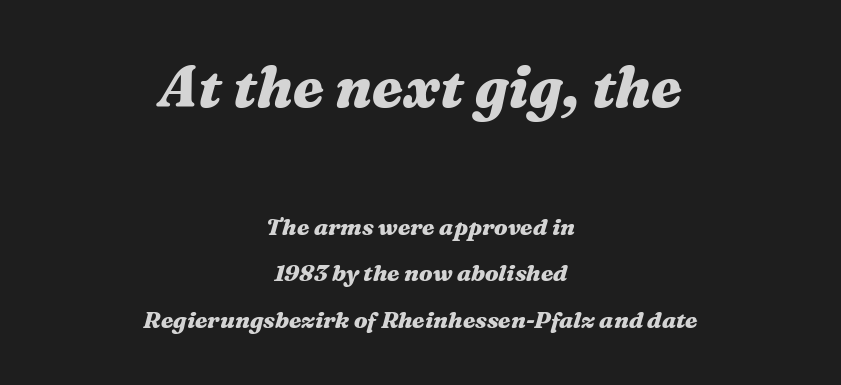
The passage shown is typed in a proportional face where columns would drift. Beneath every word, the page is bare. Rows of type keep a wide berth in the vertical direction. Does the weight exceed regular? Yes, all the way to bold. The horizontal fit of the characters is conventional and even. Slanted lettering throughout.
